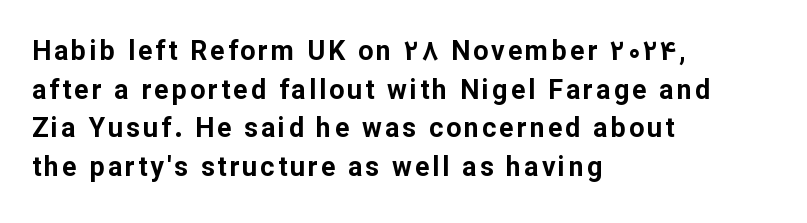
The image shows 27 px bold type, upright; set left-aligned, normal line spacing (1.43x), not underlined.
